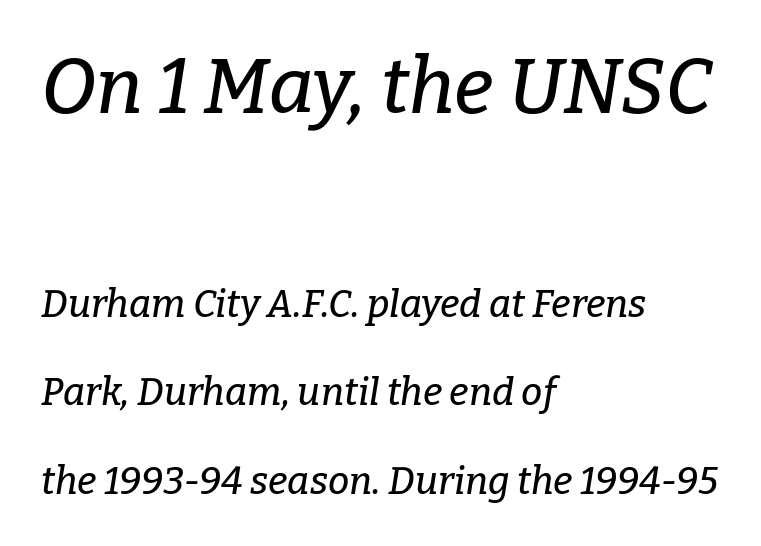
{"serif": "yes", "italic": "yes", "lean": "right", "slant_degrees": 9, "width": "normal", "stroke_contrast": "low", "x_height": "medium", "monospaced": "no", "underline": "no", "align": "left", "line_spacing": "loose", "line_spacing_ratio": 2.32, "letter_spacing": "normal", "letter_spacing_em": 0.0, "larger_block": "first", "size_ratio": 2.03, "glyph_px": 77}
